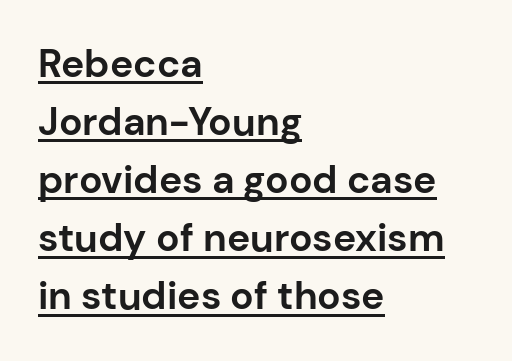
Compared with an ordinary text face, these strokes are far heavier — a full bold. The letterforms sit shoulder to shoulder at normal distance. To sum up the face: it is a sans, with no serifs. Teacher's note: observe the even left margin — that is flush-left alignment. Each letter keeps its own natural width here, so spacing adapts to shape.
